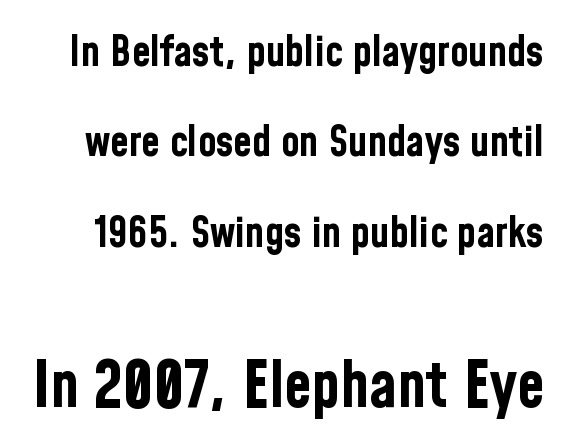
This rendering employs a face without finishing strokes, i.e., a sans-serif. Is the lower block the larger one? Yes — the lower block carries the bigger type. The specimen omits any rule beneath the text block's lines. This is heavy type, rendered in bold. Tall strokes in this sample are plumb rather than angled.
